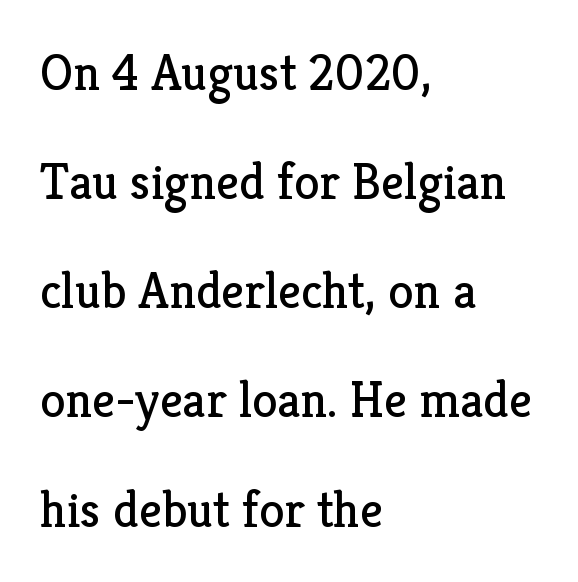
The image shows 51 px regular-weight serif type, upright; set left-aligned, loose line spacing (2.14x), normal letter spacing, not underlined; low stroke contrast and a medium x-height.
